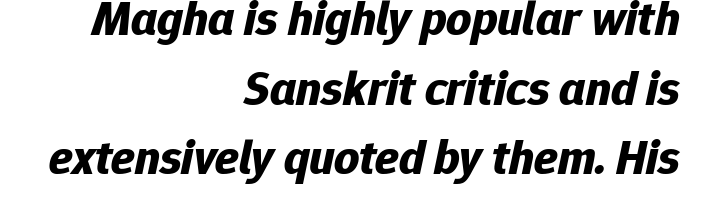
Q: Is the text bold? A: Yes.
Q: Is the text italic (slanted)? A: Yes, it leans right by about 12 degrees.
Q: Is the text underlined? A: No.
Q: How is the paragraph aligned? A: Right-aligned.
Q: Is the spacing between letters normal or unusually wide? A: Normal.
Q: Is the spacing between lines tight, normal or loose? A: Normal.
Q: Width (condensed, normal, or wide)? A: Normal.
Q: Stroke contrast? A: Low.
Q: x-height? A: Medium.
Q: Monospaced? A: No.
